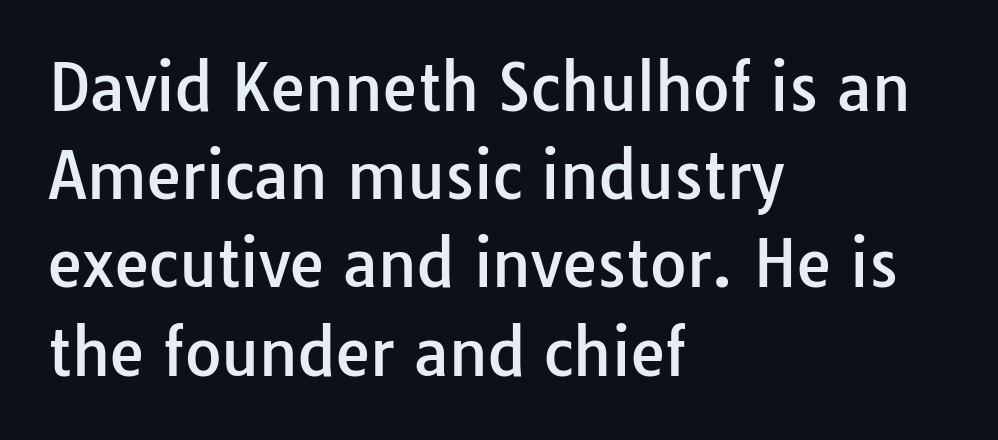
{"serif": "no", "italic": "no", "width": "normal", "stroke_contrast": "low", "x_height": "medium", "monospaced": "no", "underline": "no", "align": "left", "line_spacing": "normal", "line_spacing_ratio": 1.4, "letter_spacing": "normal", "letter_spacing_em": 0.0, "glyph_px": 63}
